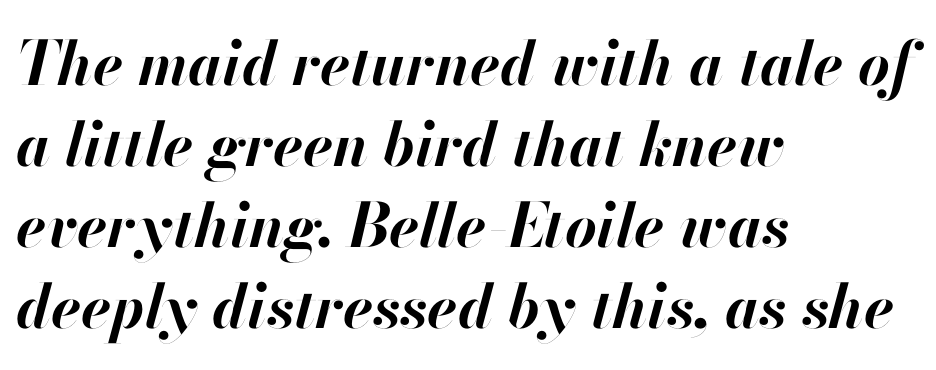
{"italic": "yes", "lean": "right", "slant_degrees": 13, "bold": "yes", "weight": "bold", "width": "normal", "stroke_contrast": "high", "x_height": "small", "monospaced": "no", "underline": "no", "align": "left", "line_spacing": "normal", "line_spacing_ratio": 1.33, "letter_spacing": "normal", "letter_spacing_em": 0.0, "glyph_px": 61}
